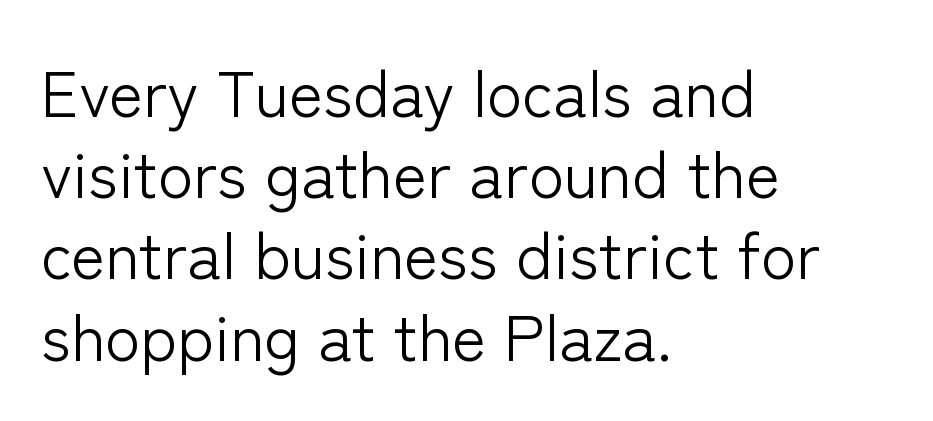
Q: Is the text bold? A: No.
Q: Is the text italic (slanted)? A: No, it is upright.
Q: Is the typeface a serif or a sans-serif typeface? A: Sans-serif.
Q: Is the text underlined? A: No.
Q: How is the paragraph aligned? A: Left-aligned.
Q: Is the spacing between letters normal or unusually wide? A: Normal.
Q: Is the spacing between lines tight, normal or loose? A: Normal.
Q: Width (condensed, normal, or wide)? A: Normal.
Q: Stroke contrast? A: Low.
Q: x-height? A: Medium.
Q: Monospaced? A: No.
